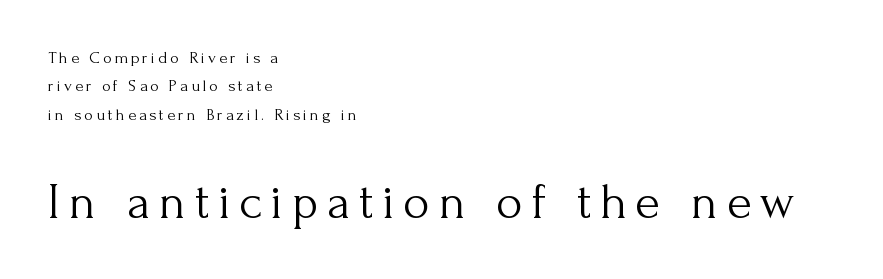
{"serif": "yes", "italic": "no", "bold": "no", "weight": "light", "width": "normal", "stroke_contrast": "medium", "x_height": "small", "monospaced": "no", "underline": "no", "align": "left", "line_spacing": "normal", "line_spacing_ratio": 1.67, "larger_block": "second", "size_ratio": 3.0, "glyph_px": 51}
